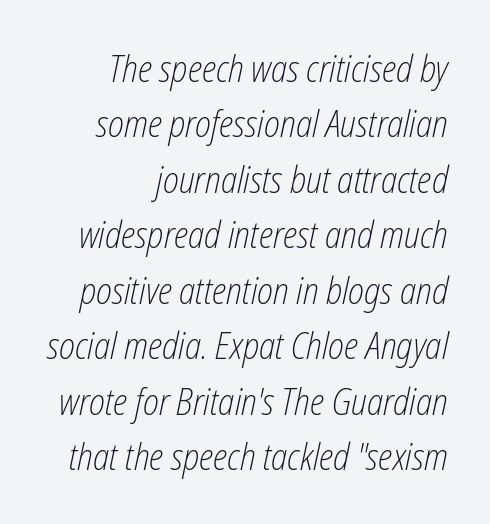
The specimen reads as italic at a glance. The baseline area is clear. How would I describe the line gaps? Plain and ordinary. Think of a printed novel: that variable character pitch is what you see here. This sample is right-justified, so line beginnings fall wherever the words allow. Heaviness? Minimal to ordinary, like unemphasized prose.
